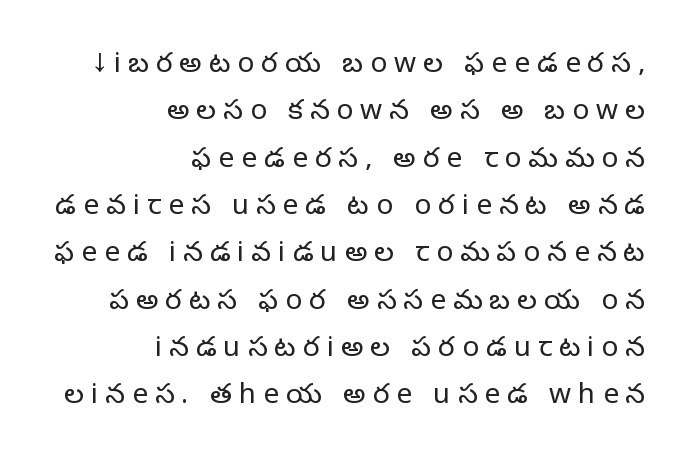
The image shows 28 px light sans-serif type, upright; set right-aligned, normal line spacing (1.69x), unusually wide letter spacing (+0.25 em), not underlined; low stroke contrast and a medium x-height.
